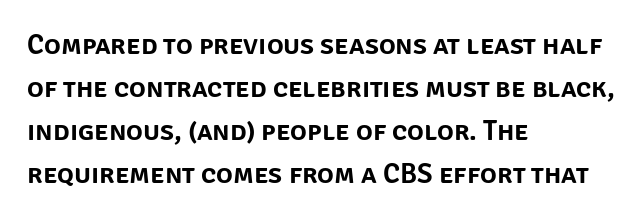
The image shows 28 px sans-serif type, upright; set left-aligned, normal line spacing (1.54x), normal letter spacing, not underlined; low stroke contrast and a large x-height.
